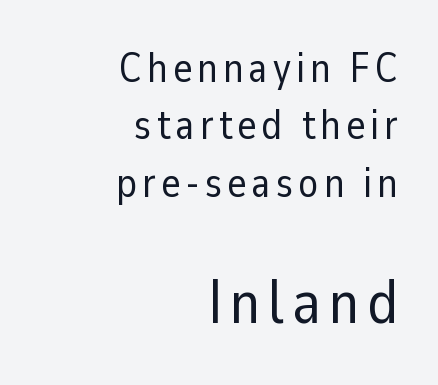
Q: Is the text bold? A: No.
Q: Is the text italic (slanted)? A: No, it is upright.
Q: Is the typeface a serif or a sans-serif typeface? A: Sans-serif.
Q: Is the text underlined? A: No.
Q: How is the paragraph aligned? A: Right-aligned.
Q: Is the spacing between lines tight, normal or loose? A: Normal.
Q: Which block of text is set in a larger size, the first (top) or the second (bottom)? A: The second (bottom) one.
Q: Width (condensed, normal, or wide)? A: Normal.
Q: Stroke contrast? A: Low.
Q: x-height? A: Medium.
Q: Monospaced? A: No.
